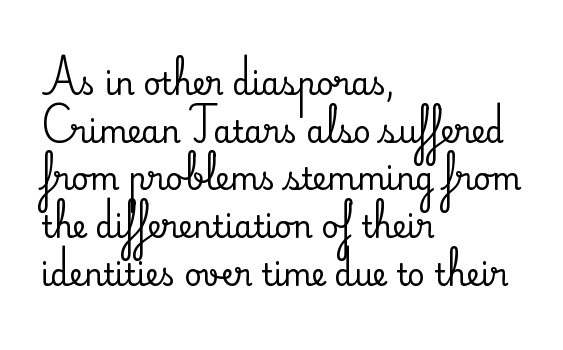
{"serif": "yes", "italic": "no", "width": "normal", "stroke_contrast": "medium", "x_height": "small", "monospaced": "no", "underline": "no", "align": "left", "line_spacing": "normal", "line_spacing_ratio": 1.59, "letter_spacing": "normal", "letter_spacing_em": 0.0, "glyph_px": 30}
